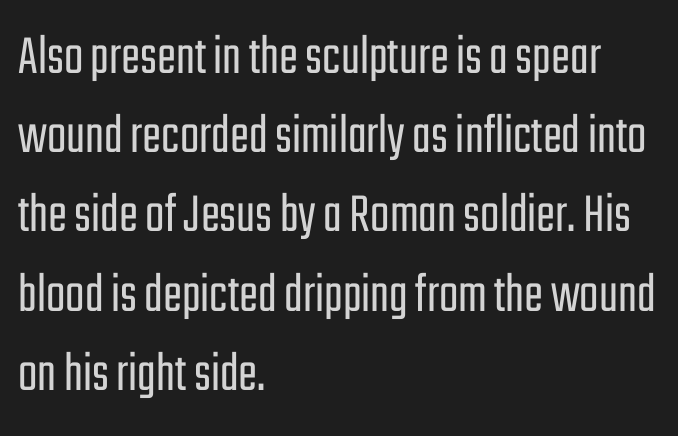
{"serif": "no", "italic": "no", "bold": "no", "weight": "light", "width": "condensed", "stroke_contrast": "low", "x_height": "medium", "monospaced": "no", "underline": "no", "align": "left", "line_spacing": "normal", "line_spacing_ratio": 1.39, "letter_spacing": "normal", "letter_spacing_em": 0.0, "glyph_px": 57}
